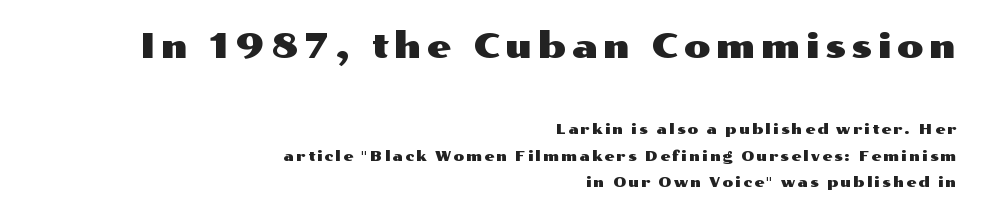
Q: Is the text italic (slanted)? A: No, it is upright.
Q: Is the typeface a serif or a sans-serif typeface? A: Sans-serif.
Q: Is the text underlined? A: No.
Q: How is the paragraph aligned? A: Right-aligned.
Q: Is the spacing between lines tight, normal or loose? A: Loose.
Q: Which block of text is set in a larger size, the first (top) or the second (bottom)? A: The first (top) one.
Q: Width (condensed, normal, or wide)? A: Wide.
Q: Stroke contrast? A: Medium.
Q: x-height? A: Medium.
Q: Monospaced? A: No.
